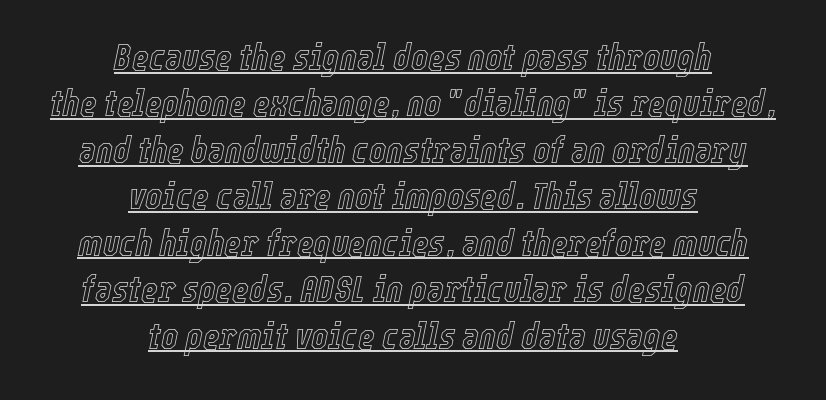
{"italic": "yes", "lean": "right", "slant_degrees": 12, "width": "condensed", "x_height": "medium", "monospaced": "no", "underline": "yes", "align": "center", "line_spacing": "normal", "line_spacing_ratio": 1.29, "letter_spacing": "normal", "letter_spacing_em": 0.0, "glyph_px": 36}
